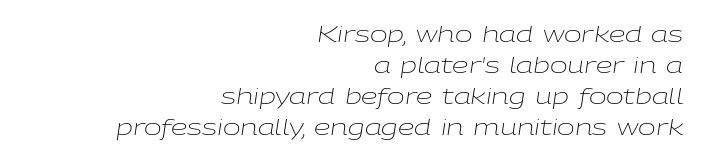
The image shows 21 px text type, italic (leaning right); set right-aligned, normal line spacing (1.48x), normal letter spacing, not underlined.
